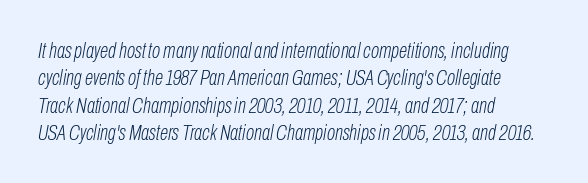
The image shows 22 px text type, italic (leaning right); set left-aligned, line spacing 1.24x, normal letter spacing, not underlined.
